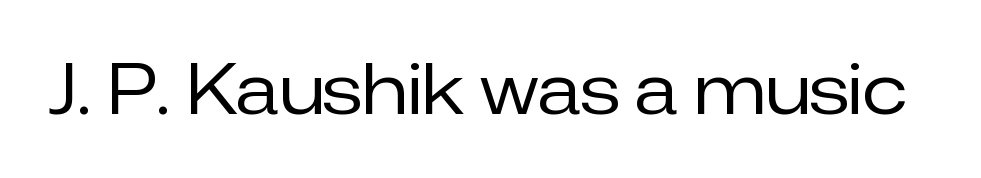
Bold? No — there's no thickening of the strokes. Words appear dense and cohesive because spacing is normal. Type without underlining. Nothing sits at the stroke ends, so this counts as sans-serif. This is the regular roman posture of the typeface. Think of a printed novel: that variable character pitch is what you see here.
